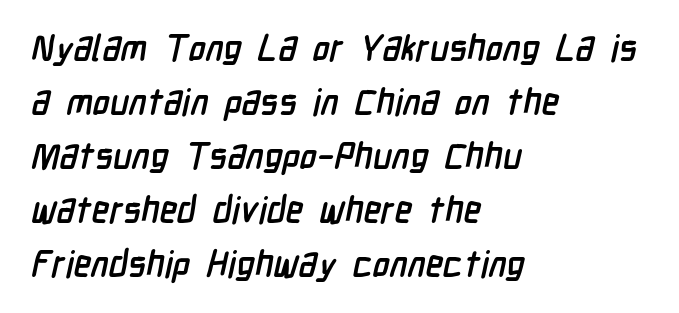
In terms of letterform style, serifs are entirely absent. On the weight axis this lands at bold, roughly 700. Unmarked baselines from the first word to the last. Do the characters align in a grid? No, the font is proportional. This rendering uses left alignment, leaving the right contour irregular. The vertical gap from one line to the next is medium.
